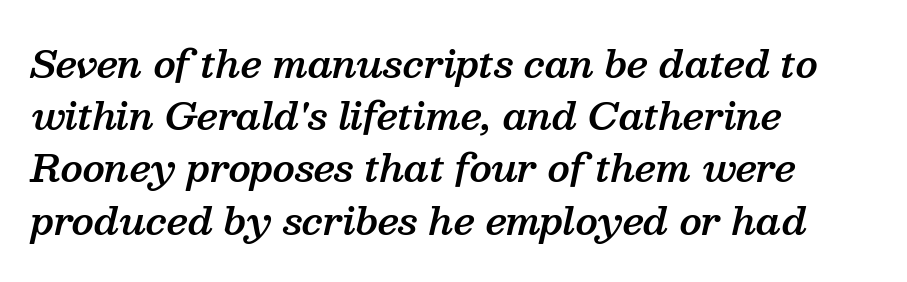
Q: Is the text bold? A: Semi-bold.
Q: Is the text italic (slanted)? A: Yes, it leans right by about 13 degrees.
Q: Is the typeface a serif or a sans-serif typeface? A: Serif.
Q: Is the text underlined? A: No.
Q: How is the paragraph aligned? A: Left-aligned.
Q: Is the spacing between letters normal or unusually wide? A: Normal.
Q: Is the spacing between lines tight, normal or loose? A: Normal.
Q: Width (condensed, normal, or wide)? A: Normal.
Q: Stroke contrast? A: Medium.
Q: x-height? A: Medium.
Q: Monospaced? A: No.
